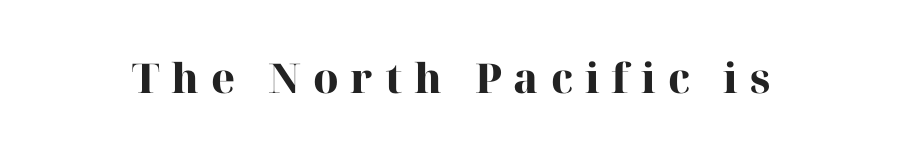
{"serif": "yes", "italic": "no", "bold": "yes", "weight": "heavy", "width": "normal", "stroke_contrast": "high", "x_height": "medium", "monospaced": "no", "underline": "no", "letter_spacing": "wide", "letter_spacing_em": 0.29, "glyph_px": 41}
